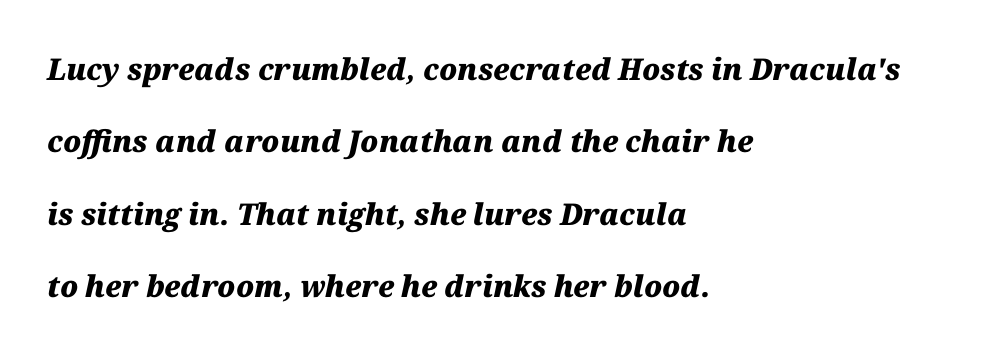
The image shows 30 px heavy type, italic (leaning right); set left-aligned, loose line spacing (2.41x), normal letter spacing, not underlined; medium stroke contrast and a medium x-height.
